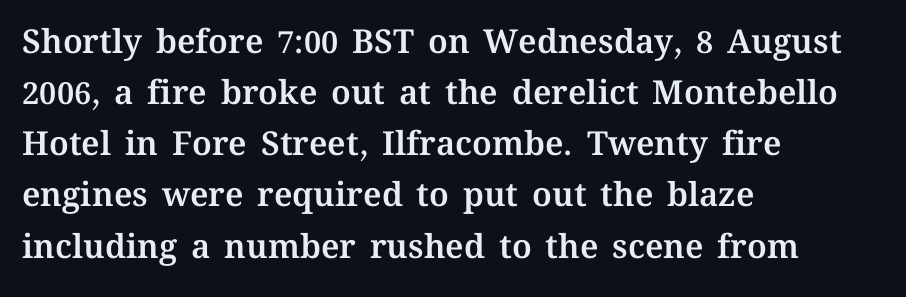
The image shows 33 px text type, upright; set left-aligned, normal line spacing (1.55x), normal letter spacing, not underlined; medium stroke contrast and a medium x-height.
